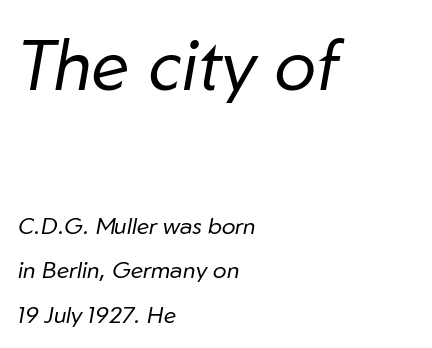
The image shows 70 px regular-weight type, italic (leaning right); set left-aligned, loose line spacing (1.94x), normal letter spacing, not underlined; the first (top) block is 3.04x larger; low stroke contrast and a medium x-height.
